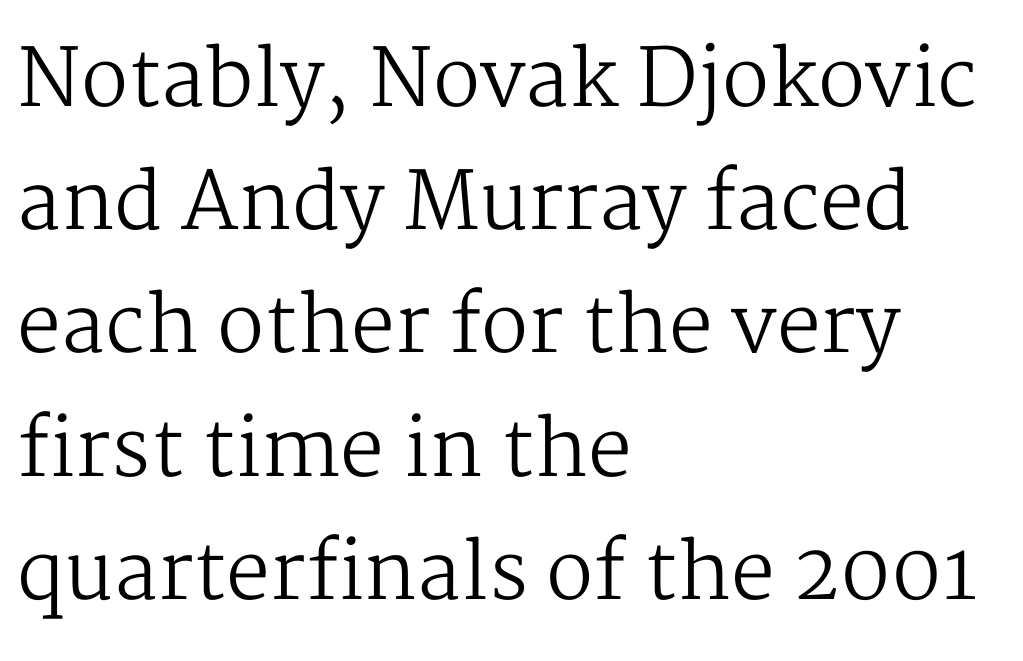
The image shows 79 px regular-weight serif type, upright; set left-aligned, normal line spacing (1.56x), normal letter spacing, not underlined; medium stroke contrast and a medium x-height.
